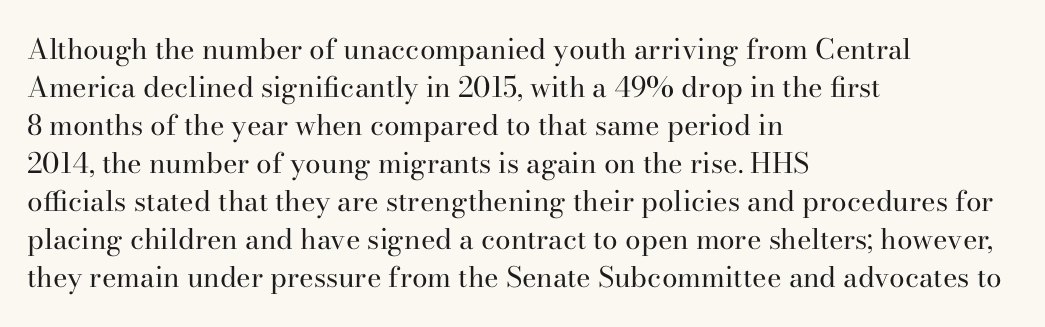
Q: Is the text bold? A: No.
Q: Is the text italic (slanted)? A: No, it is upright.
Q: Is the typeface a serif or a sans-serif typeface? A: Serif.
Q: Is the text underlined? A: No.
Q: How is the paragraph aligned? A: Left-aligned.
Q: Is the spacing between letters normal or unusually wide? A: Normal.
Q: Is the spacing between lines tight, normal or loose? A: Normal.
Q: Width (condensed, normal, or wide)? A: Normal.
Q: Stroke contrast? A: High.
Q: x-height? A: Small.
Q: Monospaced? A: No.
